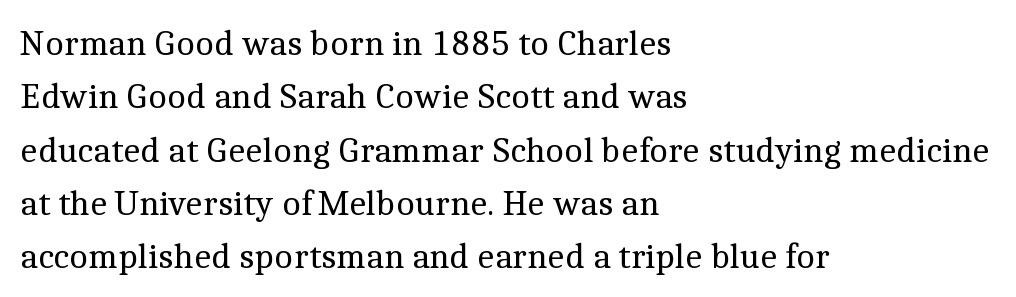
Q: Is the text bold? A: No.
Q: Is the text italic (slanted)? A: No, it is upright.
Q: Is the typeface a serif or a sans-serif typeface? A: Serif.
Q: Is the text underlined? A: No.
Q: How is the paragraph aligned? A: Left-aligned.
Q: Is the spacing between letters normal or unusually wide? A: Normal.
Q: Is the spacing between lines tight, normal or loose? A: Normal.
Q: Width (condensed, normal, or wide)? A: Normal.
Q: x-height? A: Medium.
Q: Monospaced? A: No.
